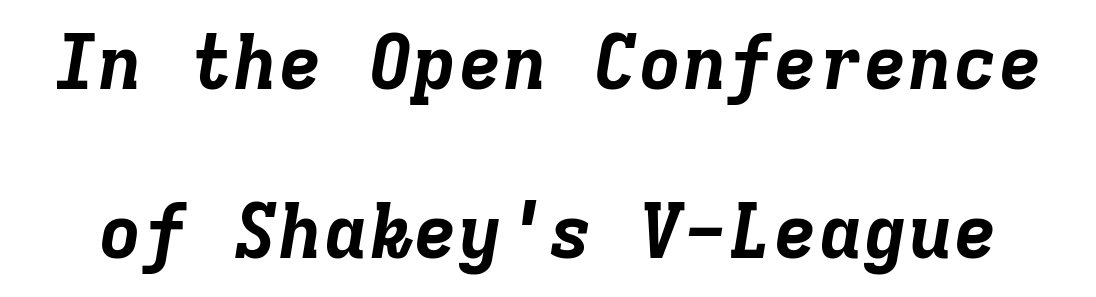
Vertically, the passage feels expansive, rows floating well apart. The glyphs have the mass of a bold cut. The space directly below the letters is spotless. The letterforms sit shoulder to shoulder at normal distance.
